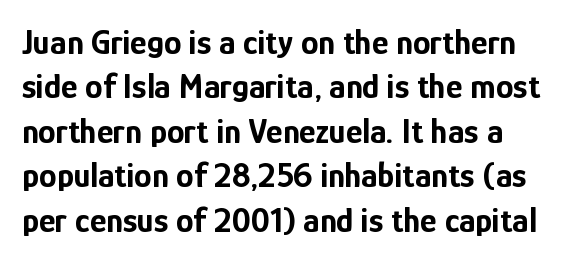
{"serif": "no", "italic": "no", "bold": "yes", "weight": "bold", "width": "condensed", "stroke_contrast": "low", "x_height": "medium", "monospaced": "no", "underline": "no", "line_spacing": "normal", "line_spacing_ratio": 1.27, "letter_spacing": "normal", "letter_spacing_em": 0.0, "glyph_px": 35}
